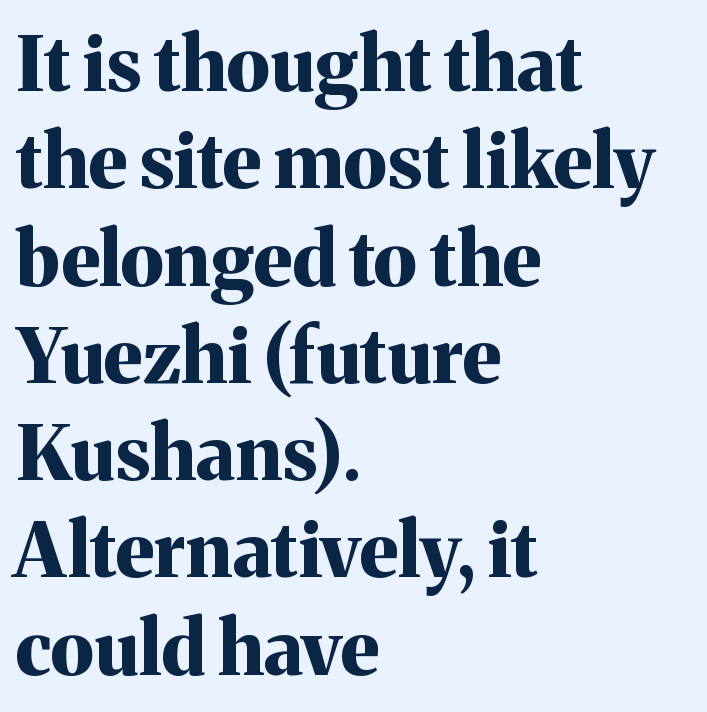
The image shows 76 px bold serif type, upright; set left-aligned, normal line spacing (1.28x), normal letter spacing, not underlined; medium stroke contrast and a medium x-height.
